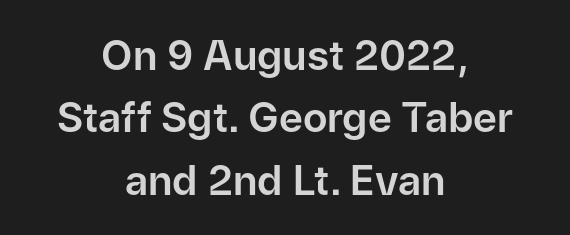
Q: Is the text italic (slanted)? A: No, it is upright.
Q: Is the typeface a serif or a sans-serif typeface? A: Sans-serif.
Q: Is the text underlined? A: No.
Q: How is the paragraph aligned? A: Centered.
Q: Is the spacing between letters normal or unusually wide? A: Normal.
Q: Is the spacing between lines tight, normal or loose? A: Normal.
Q: Width (condensed, normal, or wide)? A: Normal.
Q: Stroke contrast? A: Low.
Q: x-height? A: Medium.
Q: Monospaced? A: No.
